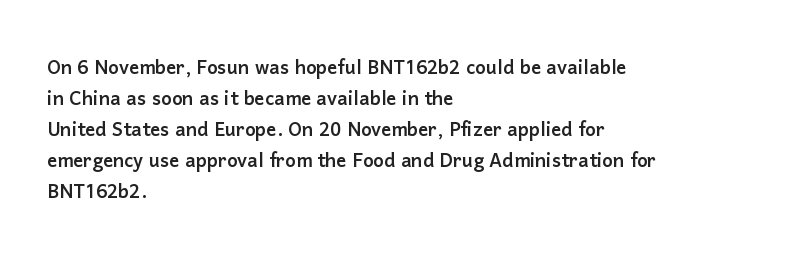
Clear beneath every line of the passage. Is the block centered? No — it sits flush against the left margin. Observe the ordinary spacing: letters are neighbours, not strangers. The letters stand upright; this is a roman face.
